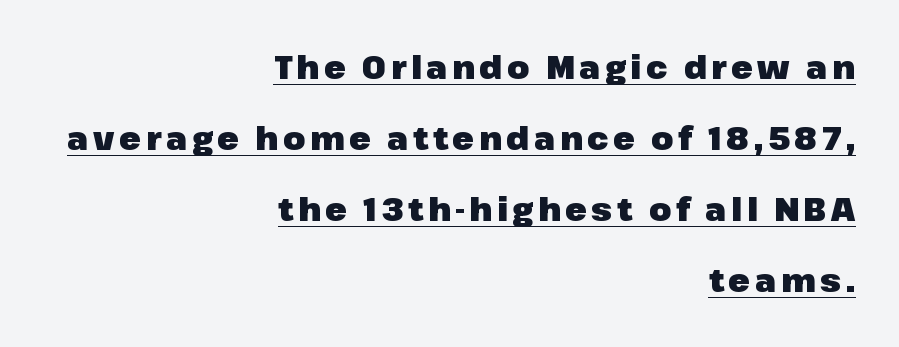
Q: Is the text bold? A: Yes.
Q: Is the text italic (slanted)? A: No, it is upright.
Q: Is the typeface a serif or a sans-serif typeface? A: Sans-serif.
Q: Is the text underlined? A: Yes.
Q: How is the paragraph aligned? A: Right-aligned.
Q: Is the spacing between lines tight, normal or loose? A: Loose.
Q: Width (condensed, normal, or wide)? A: Normal.
Q: Stroke contrast? A: Low.
Q: x-height? A: Medium.
Q: Monospaced? A: No.
